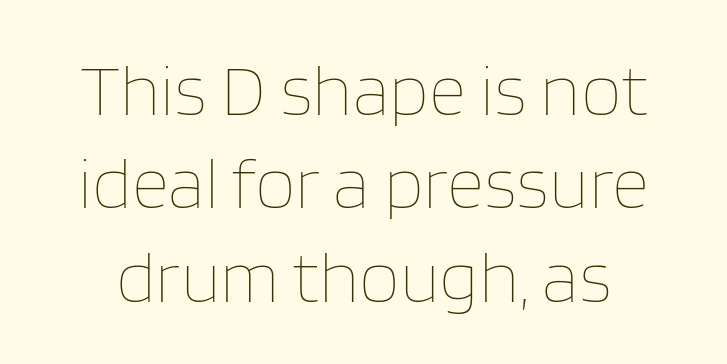
Posture: straight, roman, zero tilt. The passage shown is not bold in any degree. Regarding leading, the lines here are spaced in the standard way. Is this a fixed-width face? No — the glyphs have proportional, varying widths. Each row of text sits above clean, open space. Compared with typical body copy, the letter spacing here is the same.
